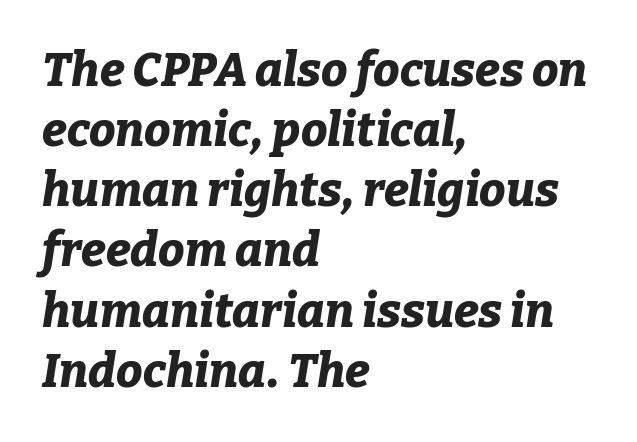
{"italic": "yes", "lean": "right", "slant_degrees": 9, "bold": "yes", "weight": "bold", "width": "normal", "stroke_contrast": "low", "x_height": "medium", "monospaced": "no", "underline": "no", "align": "left", "line_spacing": "normal", "line_spacing_ratio": 1.28, "letter_spacing": "normal", "letter_spacing_em": 0.0, "glyph_px": 47}
